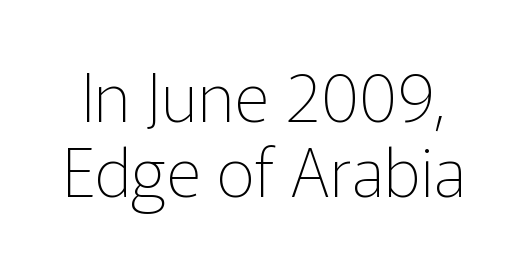
The image shows 68 px thin sans-serif type, upright; set tight line spacing (1.1x), normal letter spacing, not underlined; low stroke contrast and a medium x-height.
